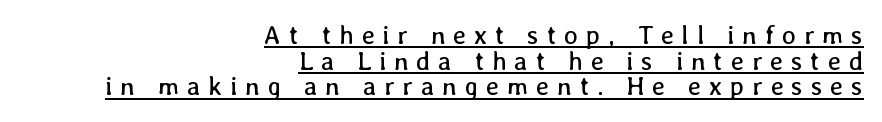
{"italic": "no", "bold": "no", "underline": "yes", "align": "right", "line_spacing": "tight", "line_spacing_ratio": 0.99, "letter_spacing": "wide", "letter_spacing_em": 0.3, "glyph_px": 26}
